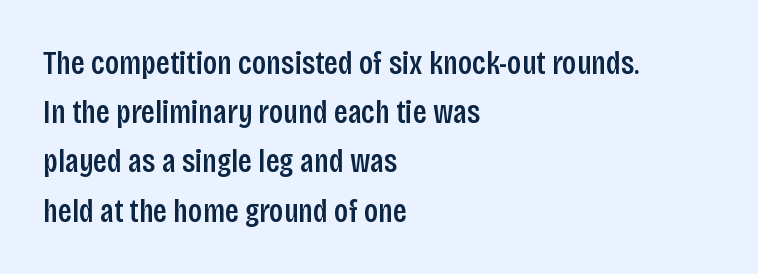
Q: Is the text bold? A: Semi-bold.
Q: Is the text italic (slanted)? A: No, it is upright.
Q: Is the typeface a serif or a sans-serif typeface? A: Sans-serif.
Q: Is the text underlined? A: No.
Q: How is the paragraph aligned? A: Left-aligned.
Q: Is the spacing between letters normal or unusually wide? A: Normal.
Q: Is the spacing between lines tight, normal or loose? A: Normal.
Q: Width (condensed, normal, or wide)? A: Condensed.
Q: Stroke contrast? A: Low.
Q: x-height? A: Large.
Q: Monospaced? A: No.
